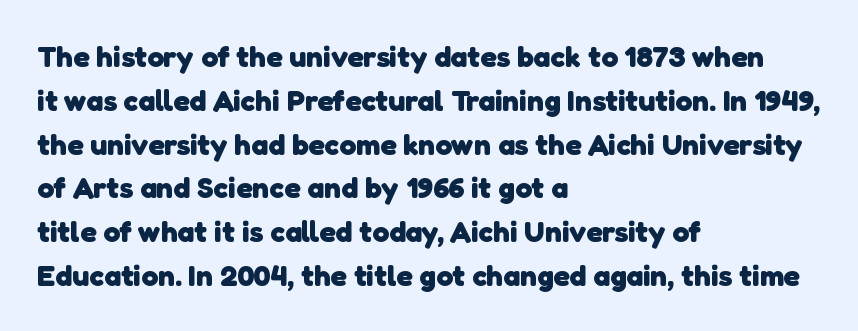
Q: Is the text bold? A: Yes.
Q: Is the typeface a serif or a sans-serif typeface? A: Sans-serif.
Q: Is the text underlined? A: No.
Q: How is the paragraph aligned? A: Left-aligned.
Q: Is the spacing between letters normal or unusually wide? A: Normal.
Q: Is the spacing between lines tight, normal or loose? A: Normal.
Q: Width (condensed, normal, or wide)? A: Normal.
Q: Stroke contrast? A: Low.
Q: x-height? A: Medium.
Q: Monospaced? A: No.
